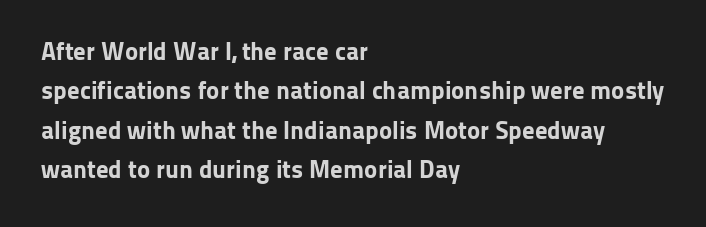
{"italic": "no", "bold": "yes", "underline": "no", "align": "left", "line_spacing": "normal", "line_spacing_ratio": 1.58, "letter_spacing": "normal", "letter_spacing_em": 0.0, "glyph_px": 25}
